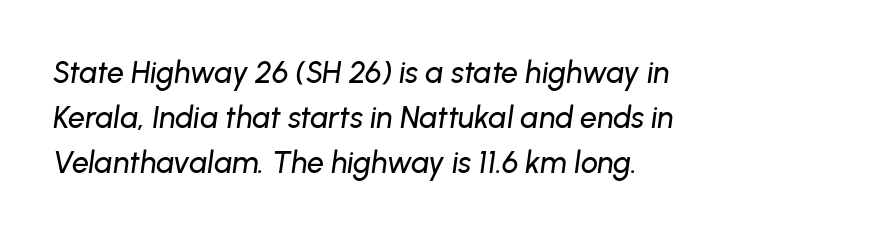
{"italic": "yes", "lean": "right", "slant_degrees": 8, "width": "normal", "stroke_contrast": "low", "x_height": "medium", "monospaced": "no", "underline": "no", "align": "left", "line_spacing": "normal", "line_spacing_ratio": 1.5, "letter_spacing": "normal", "letter_spacing_em": 0.0, "glyph_px": 30}
